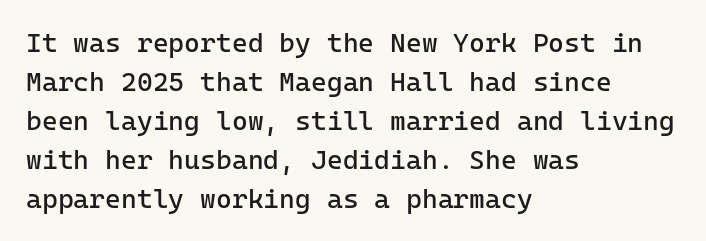
{"italic": "no", "bold": "no", "underline": "no", "align": "left", "line_spacing": "normal", "line_spacing_ratio": 1.44, "letter_spacing": "normal", "letter_spacing_em": 0.0, "glyph_px": 27}
